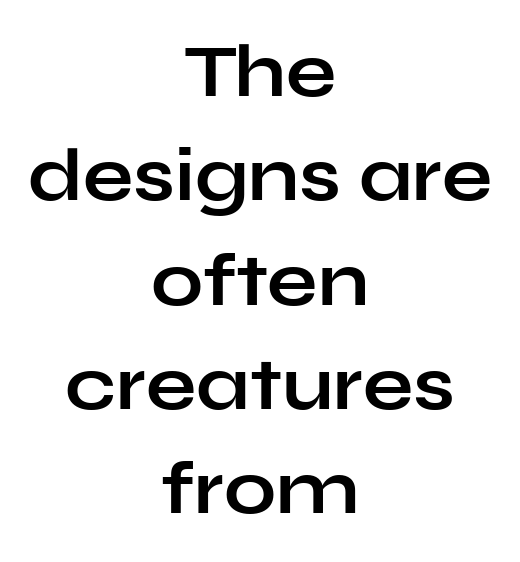
The image shows 74 px bold, wide sans-serif type, upright; set centered, normal line spacing (1.41x), normal letter spacing, not underlined; low stroke contrast and a medium x-height.
